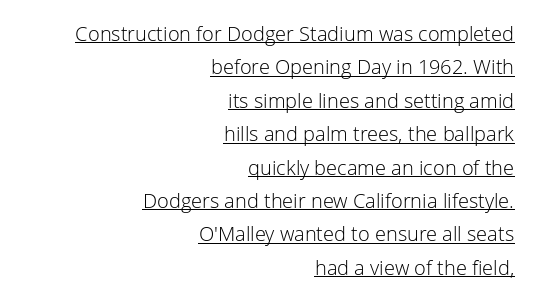
Q: Is the text bold? A: No.
Q: Is the text italic (slanted)? A: No, it is upright.
Q: Is the text underlined? A: Yes.
Q: How is the paragraph aligned? A: Right-aligned.
Q: Is the spacing between letters normal or unusually wide? A: Normal.
Q: Is the spacing between lines tight, normal or loose? A: Normal.
